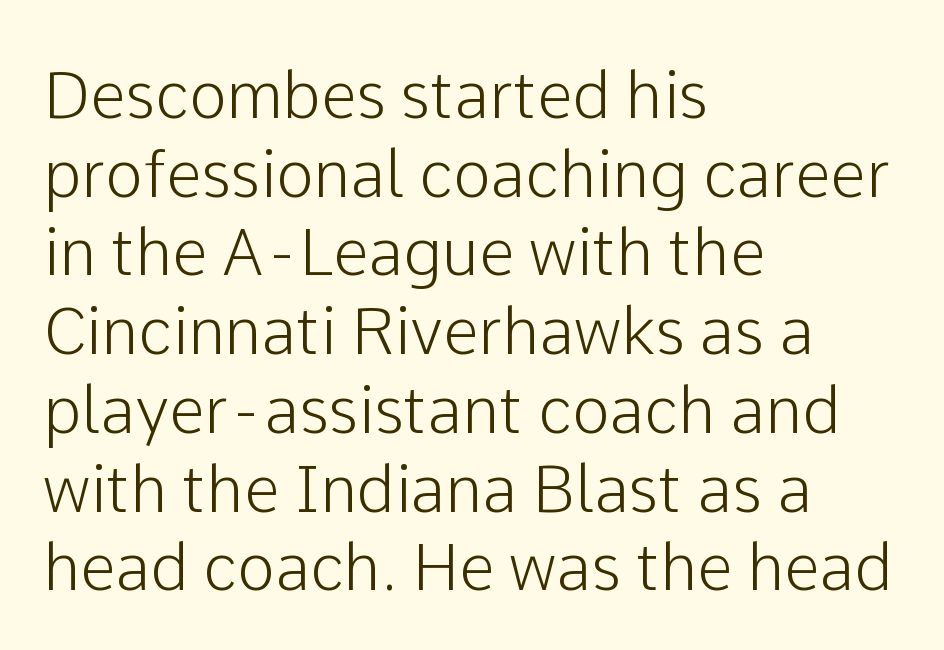
Q: Is the text italic (slanted)? A: No, it is upright.
Q: Is the typeface a serif or a sans-serif typeface? A: Sans-serif.
Q: Is the text underlined? A: No.
Q: How is the paragraph aligned? A: Left-aligned.
Q: Is the spacing between letters normal or unusually wide? A: Normal.
Q: Width (condensed, normal, or wide)? A: Normal.
Q: Stroke contrast? A: Low.
Q: x-height? A: Medium.
Q: Monospaced? A: No.
